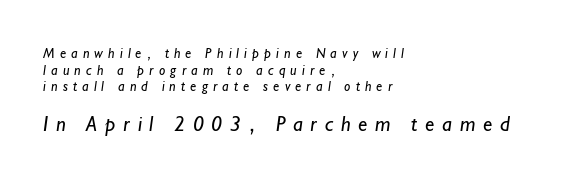
Q: Is the text bold? A: No.
Q: Is the text underlined? A: No.
Q: How is the paragraph aligned? A: Left-aligned.
Q: Is the spacing between letters normal or unusually wide? A: Unusually wide.
Q: Which block of text is set in a larger size, the first (top) or the second (bottom)? A: The second (bottom) one.
